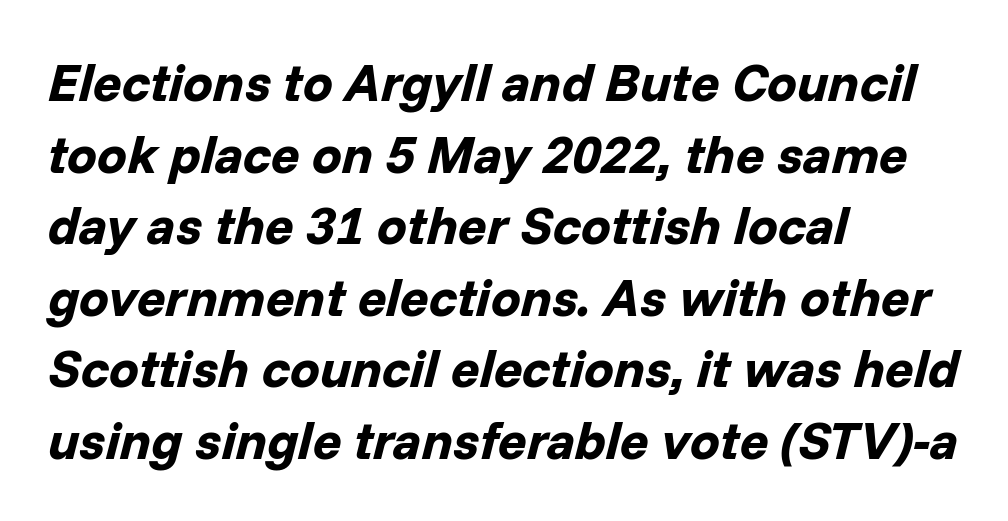
The image shows 53 px bold type, italic (leaning right); set left-aligned, normal line spacing (1.35x), normal letter spacing, not underlined; low stroke contrast and a medium x-height.
